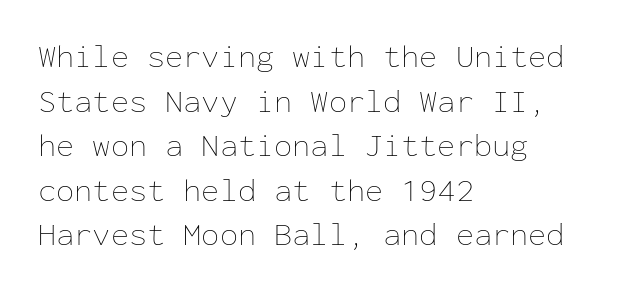
{"italic": "no", "bold": "no", "weight": "thin", "width": "normal", "stroke_contrast": "low", "x_height": "medium", "monospaced": "yes", "underline": "no", "align": "left", "line_spacing": "normal", "line_spacing_ratio": 1.35, "letter_spacing": "normal", "letter_spacing_em": 0.0, "glyph_px": 33}
